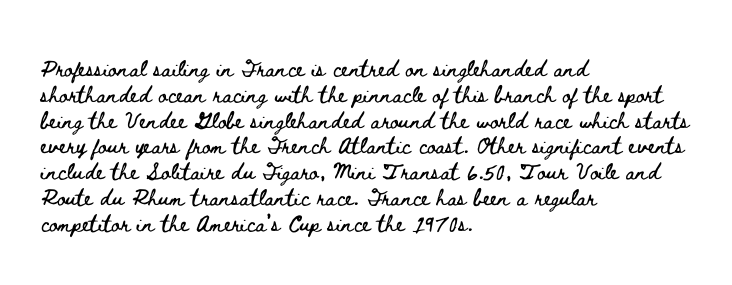
{"underline": "no", "align": "left", "line_spacing_ratio": 1.23, "letter_spacing": "normal", "letter_spacing_em": 0.0, "glyph_px": 21}
